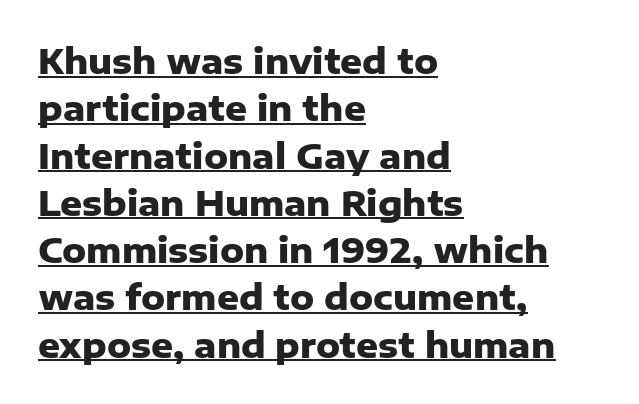
The image shows 34 px heavy sans-serif type, upright; set left-aligned, normal line spacing (1.39x), normal letter spacing, underlined; low stroke contrast and a medium x-height.
